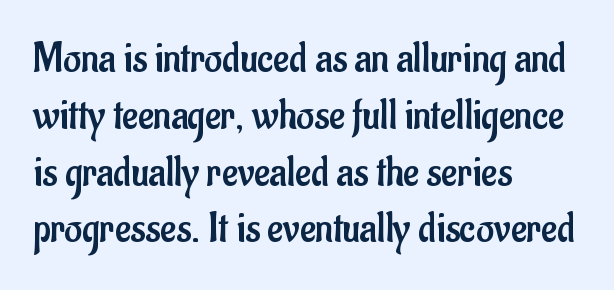
The image shows 43 px regular-weight, condensed sans-serif type, upright; set left-aligned, normal line spacing (1.32x), normal letter spacing, not underlined; low stroke contrast and a small x-height.
